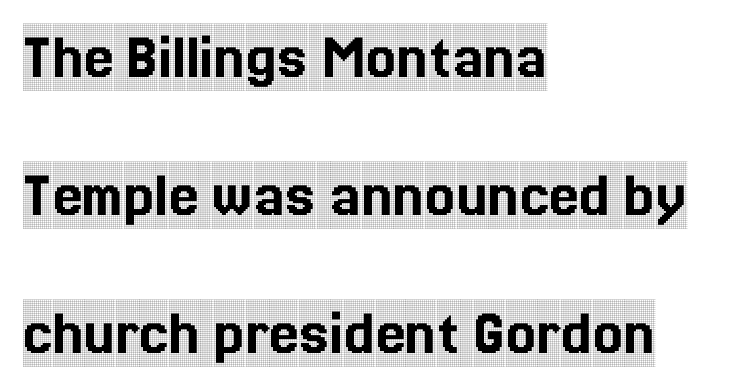
{"serif": "yes", "italic": "no", "width": "condensed", "x_height": "large", "monospaced": "no", "underline": "no", "align": "left", "line_spacing": "loose", "line_spacing_ratio": 2.06, "letter_spacing": "normal", "letter_spacing_em": 0.0, "glyph_px": 67}
